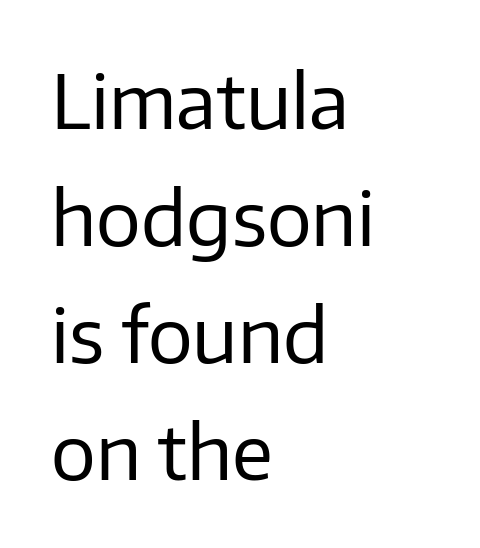
{"serif": "no", "italic": "no", "bold": "no", "weight": "regular", "width": "normal", "stroke_contrast": "low", "x_height": "medium", "monospaced": "no", "underline": "no", "align": "left", "line_spacing": "normal", "line_spacing_ratio": 1.56, "letter_spacing": "normal", "letter_spacing_em": 0.0, "glyph_px": 75}
